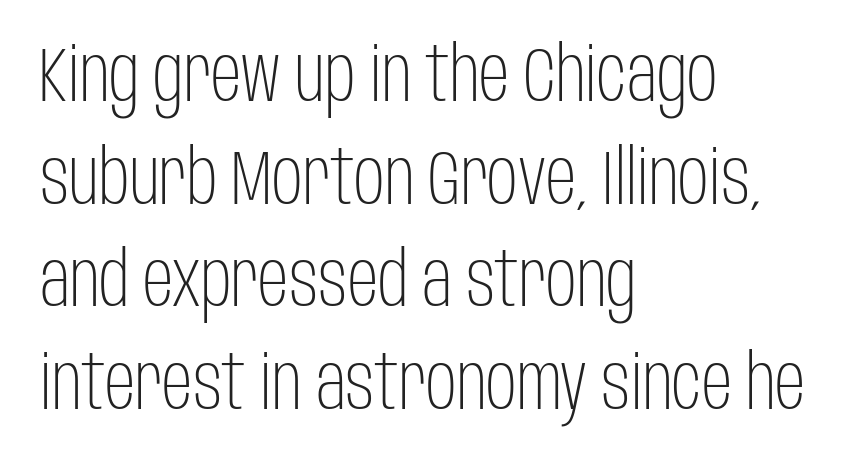
The image shows 76 px light, condensed sans-serif type, upright; set left-aligned, normal line spacing (1.35x), normal letter spacing, not underlined; low stroke contrast and a large x-height.
